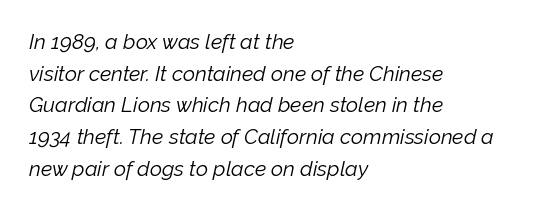
The vertical gap from one line to the next is medium. The space directly below the letters is spotless. The face looks like a standard text weight, possibly lighter. The lines in this sample share a left origin and differ only in where they stop. This sample uses an oblique cut, with every glyph tilted off the vertical. Observe the ordinary spacing: letters are neighbours, not strangers.
